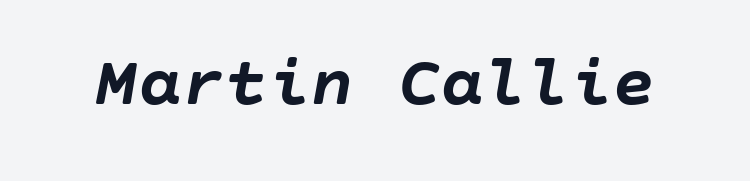
There's an unmistakable incline to the writing here. Weight check: bold — yes, fully. Is the letter spacing exaggerated? No — it looks like the ordinary default. The zone under the glyphs is completely vacant.
